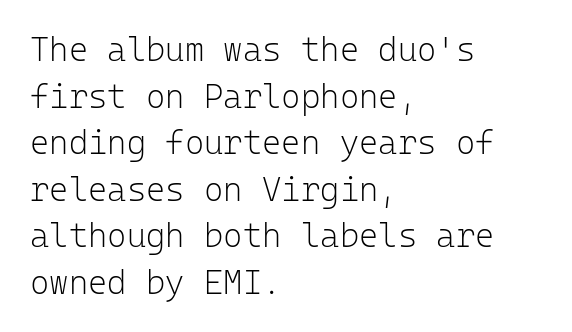
The image shows 33 px light sans-serif type, upright, monospaced; set left-aligned, normal line spacing (1.41x), normal letter spacing, not underlined; low stroke contrast and a medium x-height.
